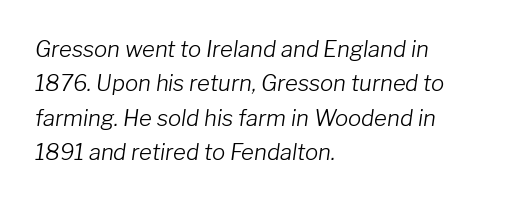
{"italic": "yes", "lean": "right", "slant_degrees": 8, "bold": "no", "underline": "no", "align": "left", "line_spacing": "normal", "line_spacing_ratio": 1.56, "letter_spacing": "normal", "letter_spacing_em": 0.0, "glyph_px": 22}
